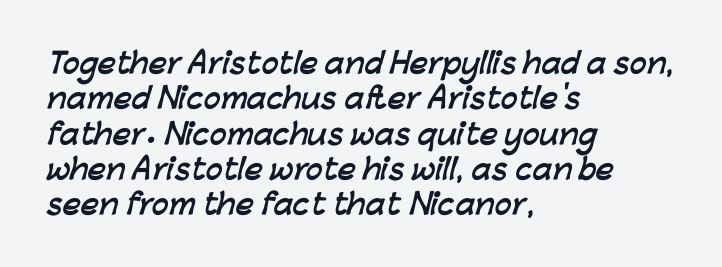
{"serif": "no", "bold": "yes", "weight": "semibold", "width": "normal", "stroke_contrast": "low", "x_height": "medium", "monospaced": "no", "underline": "no", "align": "left", "line_spacing": "normal", "line_spacing_ratio": 1.26, "letter_spacing": "normal", "letter_spacing_em": 0.0, "glyph_px": 28}
